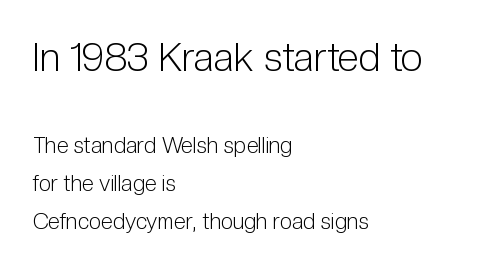
Q: Is the text bold? A: No.
Q: Is the text italic (slanted)? A: No, it is upright.
Q: Is the typeface a serif or a sans-serif typeface? A: Sans-serif.
Q: Is the text underlined? A: No.
Q: How is the paragraph aligned? A: Left-aligned.
Q: Is the spacing between letters normal or unusually wide? A: Normal.
Q: Which block of text is set in a larger size, the first (top) or the second (bottom)? A: The first (top) one.
Q: Width (condensed, normal, or wide)? A: Condensed.
Q: Stroke contrast? A: Low.
Q: x-height? A: Medium.
Q: Monospaced? A: No.
